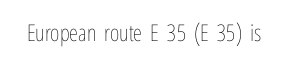
The image shows 23 px text type, upright; set normal letter spacing, not underlined.
